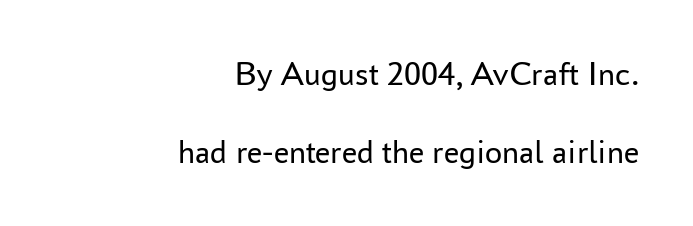
Q: Is the text bold? A: No.
Q: Is the text italic (slanted)? A: No, it is upright.
Q: Is the typeface a serif or a sans-serif typeface? A: Sans-serif.
Q: Is the text underlined? A: No.
Q: How is the paragraph aligned? A: Right-aligned.
Q: Is the spacing between letters normal or unusually wide? A: Normal.
Q: Is the spacing between lines tight, normal or loose? A: Loose.
Q: Width (condensed, normal, or wide)? A: Normal.
Q: Stroke contrast? A: Low.
Q: x-height? A: Medium.
Q: Monospaced? A: No.
